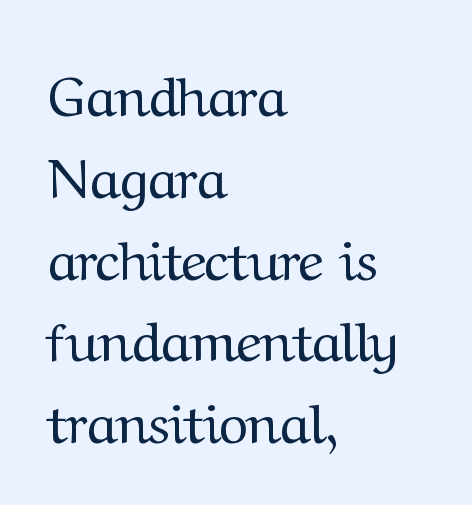
{"serif": "yes", "italic": "no", "bold": "no", "weight": "regular", "width": "normal", "stroke_contrast": "medium", "x_height": "medium", "monospaced": "no", "underline": "no", "align": "left", "line_spacing": "normal", "line_spacing_ratio": 1.46, "letter_spacing": "normal", "letter_spacing_em": 0.0, "glyph_px": 56}
